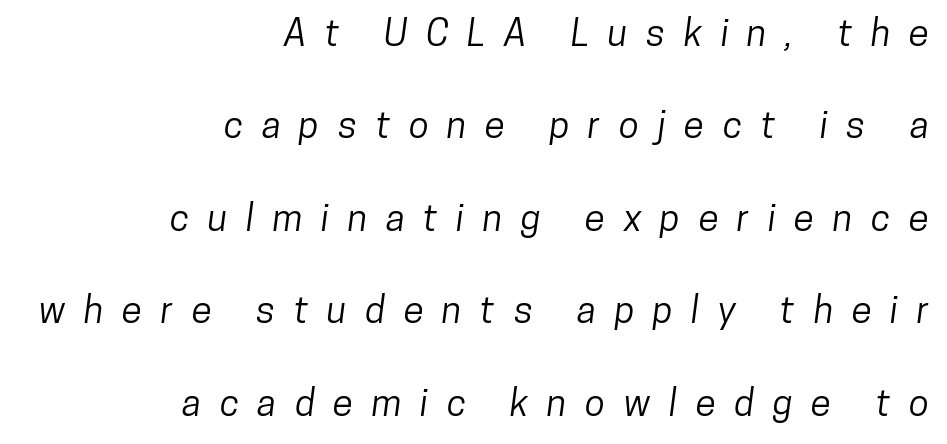
The image shows 37 px condensed sans-serif type; set right-aligned, loose line spacing (2.5x), unusually wide letter spacing (+0.5 em), not underlined; low stroke contrast and a medium x-height.
